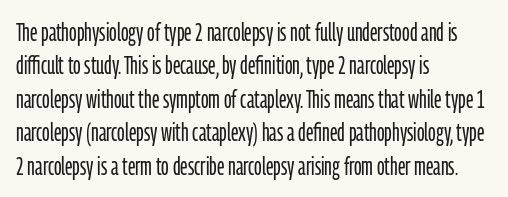
{"italic": "no", "bold": "no", "underline": "no", "align": "left", "line_spacing": "normal", "line_spacing_ratio": 1.34, "letter_spacing": "normal", "letter_spacing_em": 0.0, "glyph_px": 25}
